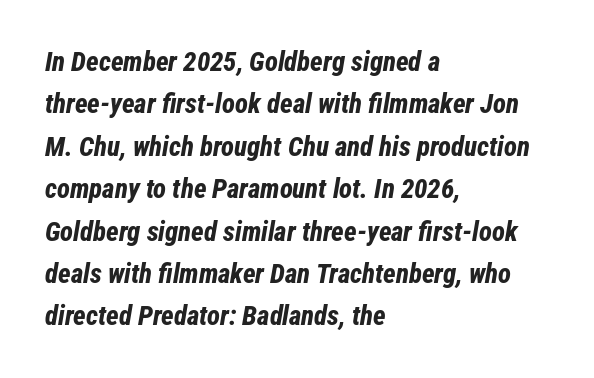
Q: Is the text bold? A: Yes.
Q: Is the text italic (slanted)? A: Yes, it leans right by about 12 degrees.
Q: Is the text underlined? A: No.
Q: How is the paragraph aligned? A: Left-aligned.
Q: Is the spacing between letters normal or unusually wide? A: Normal.
Q: Is the spacing between lines tight, normal or loose? A: Normal.
